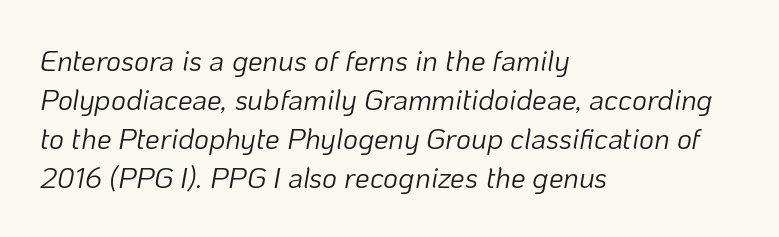
{"italic": "yes", "lean": "right", "slant_degrees": 10, "bold": "no", "weight": "light", "width": "normal", "stroke_contrast": "low", "x_height": "medium", "monospaced": "no", "underline": "no", "align": "left", "line_spacing": "normal", "line_spacing_ratio": 1.35, "letter_spacing": "normal", "letter_spacing_em": 0.0, "glyph_px": 29}
